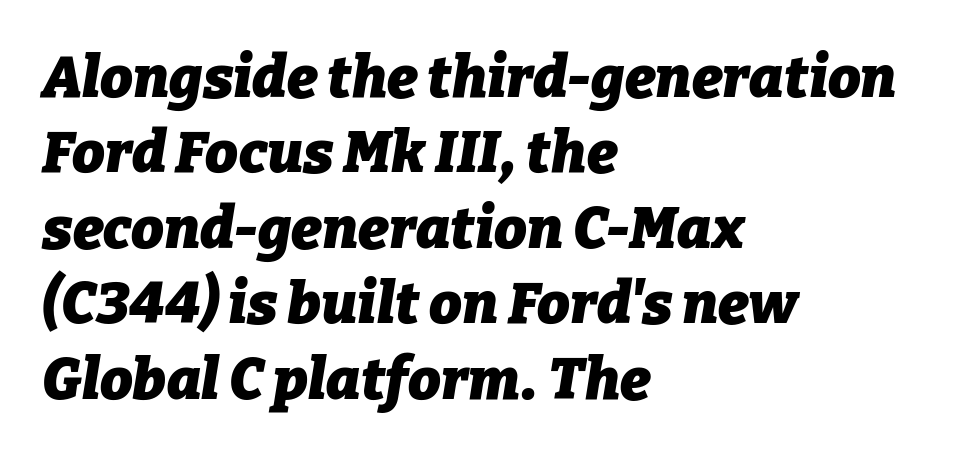
{"italic": "yes", "lean": "right", "slant_degrees": 9, "bold": "yes", "weight": "heavy", "width": "normal", "stroke_contrast": "low", "x_height": "medium", "monospaced": "no", "underline": "no", "align": "left", "line_spacing": "normal", "line_spacing_ratio": 1.3, "letter_spacing": "normal", "letter_spacing_em": 0.0, "glyph_px": 58}
